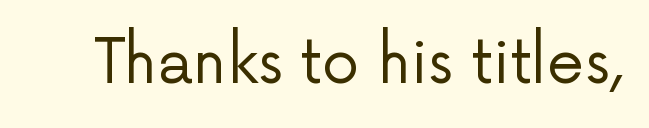
Characters remain perfectly vertical along every line. Bold? No — there's no thickening of the strokes. Serifs: no, the terminals of the letterforms are clean. Here the designer chose a conventional face with non-uniform glyph widths. Clear beneath every line of the passage.
